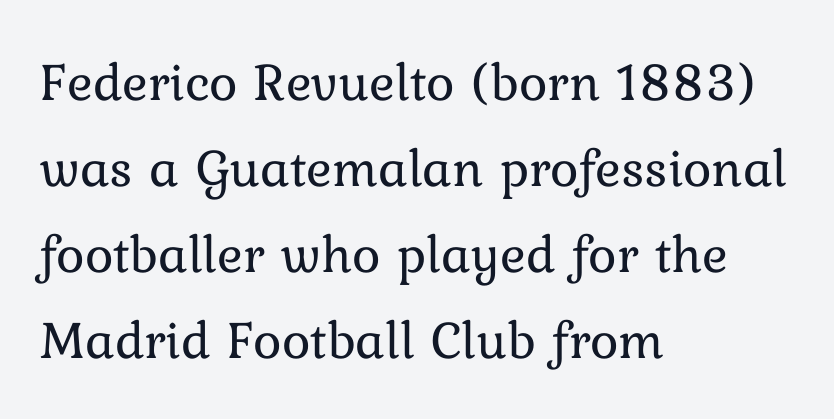
{"italic": "no", "bold": "no", "weight": "regular", "width": "normal", "stroke_contrast": "low", "x_height": "medium", "monospaced": "no", "underline": "no", "align": "left", "line_spacing": "normal", "line_spacing_ratio": 1.59, "letter_spacing": "normal", "letter_spacing_em": 0.0, "glyph_px": 54}
